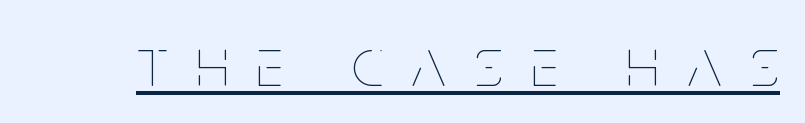
A typesetter would call this proportional, since set widths differ per character. Letter spacing: wide. In terms of posture, this sample is upright. The string is rendered with underlining switched on. Stroke mass is kept to a normal reading level or below.
